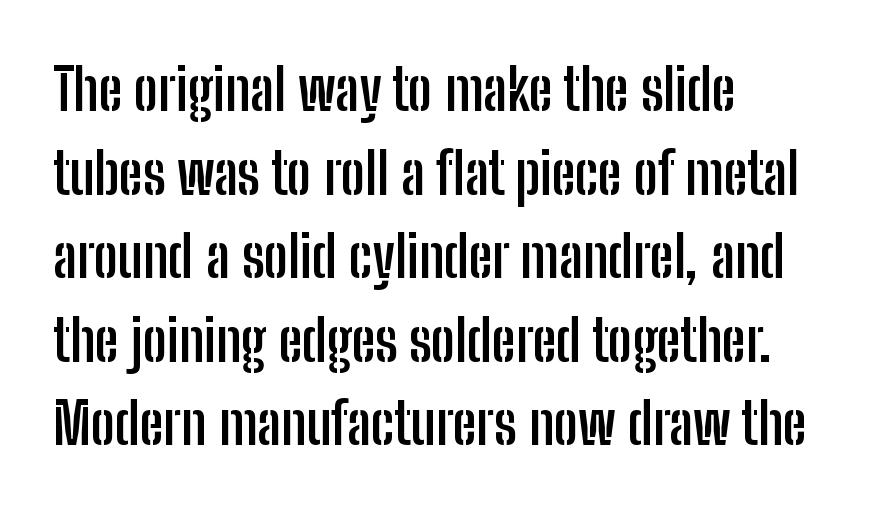
The image shows 58 px semibold, condensed sans-serif type, upright; set left-aligned, normal line spacing (1.44x), normal letter spacing, not underlined; low stroke contrast and a medium x-height.
